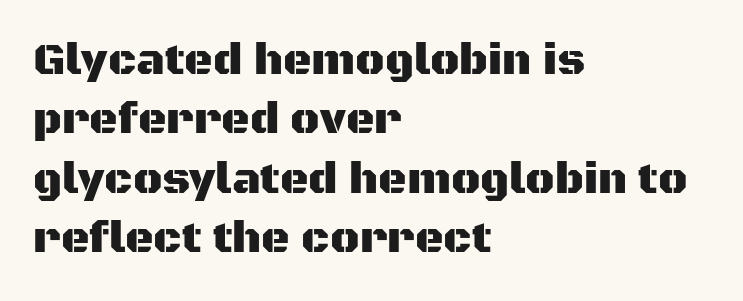
Q: Is the text italic (slanted)? A: No, it is upright.
Q: Is the typeface a serif or a sans-serif typeface? A: Sans-serif.
Q: Is the text underlined? A: No.
Q: How is the paragraph aligned? A: Left-aligned.
Q: Is the spacing between letters normal or unusually wide? A: Normal.
Q: Is the spacing between lines tight, normal or loose? A: Normal.
Q: Width (condensed, normal, or wide)? A: Normal.
Q: Stroke contrast? A: Medium.
Q: x-height? A: Large.
Q: Monospaced? A: No.
